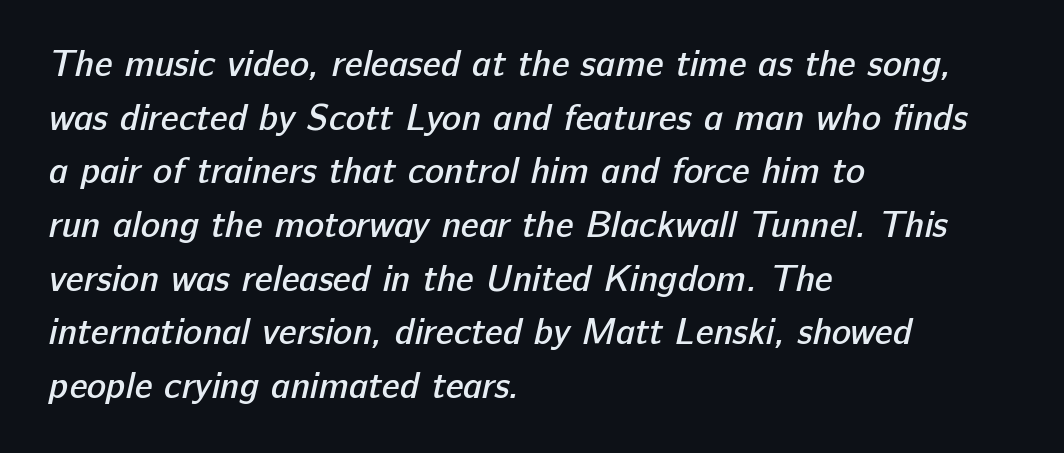
Standard letterfit; no display-style spreading of the glyphs. In terms of leading, this rendering sits right in the middle. In CSS terms this would be text-align: left. Slightly chunky letters — semibold, I'd say, not full bold.
